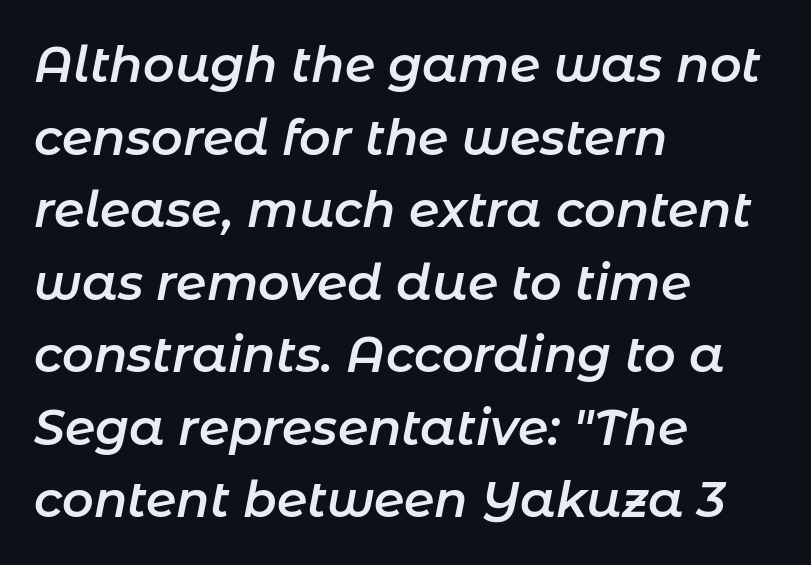
Q: Is the text bold? A: Semi-bold.
Q: Is the text italic (slanted)? A: Yes, it leans right by about 11 degrees.
Q: Is the text underlined? A: No.
Q: How is the paragraph aligned? A: Left-aligned.
Q: Is the spacing between letters normal or unusually wide? A: Normal.
Q: Is the spacing between lines tight, normal or loose? A: Normal.
Q: Width (condensed, normal, or wide)? A: Normal.
Q: Stroke contrast? A: Low.
Q: x-height? A: Medium.
Q: Monospaced? A: No.
